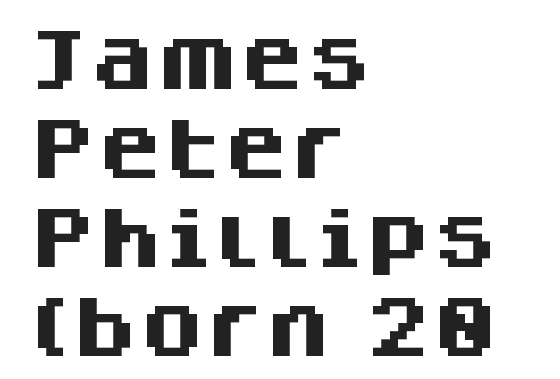
{"serif": "no", "italic": "no", "bold": "yes", "weight": "heavy", "width": "normal", "stroke_contrast": "medium", "x_height": "large", "monospaced": "no", "underline": "no", "align": "left", "line_spacing": "normal", "line_spacing_ratio": 1.33, "letter_spacing": "normal", "letter_spacing_em": 0.0, "glyph_px": 67}
